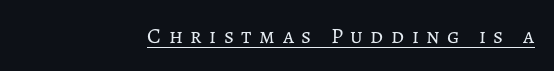
The image shows 22 px text type, upright; set unusually wide letter spacing (+0.34 em), underlined.
